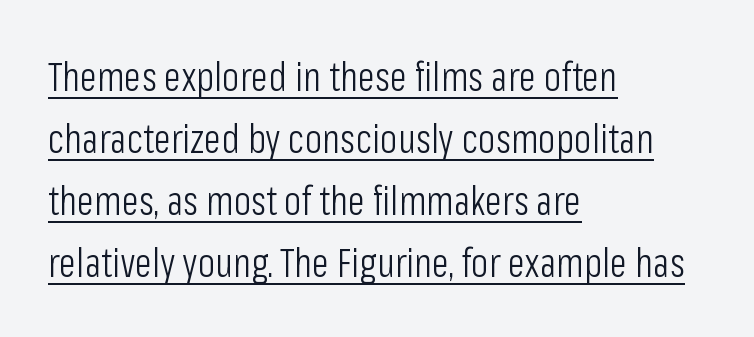
Each letter keeps its own natural width here, so spacing adapts to shape. Caption: multi-line text, flush left, ragged right. This rendering employs a face without finishing strokes, i.e., a sans-serif. Tracking value appears to be zero — textbook default spacing.
